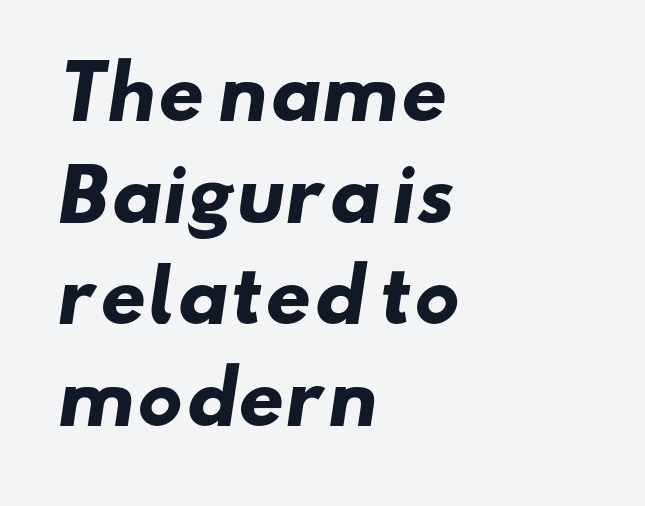
{"serif": "no", "bold": "yes", "weight": "heavy", "width": "wide", "stroke_contrast": "low", "x_height": "small", "monospaced": "no", "underline": "no", "align": "left", "line_spacing": "normal", "line_spacing_ratio": 1.41, "letter_spacing": "normal", "letter_spacing_em": 0.0, "glyph_px": 72}
